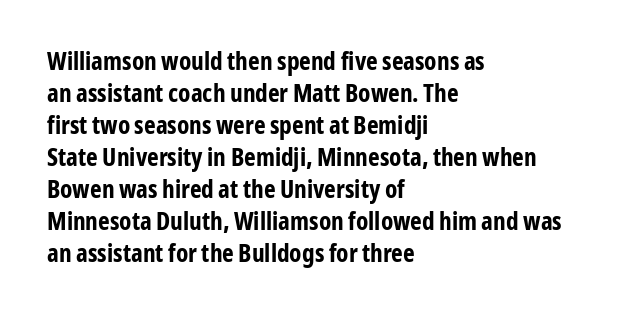
The image shows 25 px bold type, upright; set left-aligned, normal line spacing (1.28x), normal letter spacing, not underlined.
